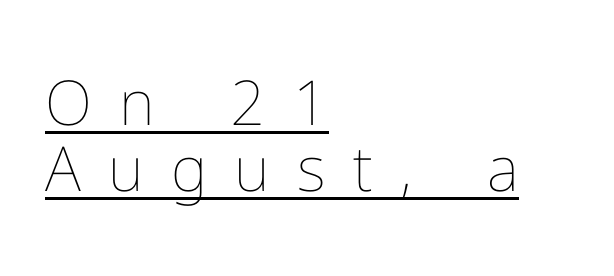
The image shows 62 px thin type, upright; set left-aligned, tight line spacing (1.07x), unusually wide letter spacing (+0.44 em), underlined; low stroke contrast and a medium x-height.
